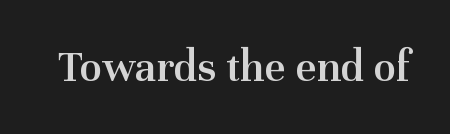
{"serif": "yes", "italic": "no", "bold": "semi", "weight": "semibold", "width": "normal", "stroke_contrast": "medium", "x_height": "medium", "monospaced": "no", "underline": "no", "letter_spacing": "normal", "letter_spacing_em": 0.0, "glyph_px": 46}
